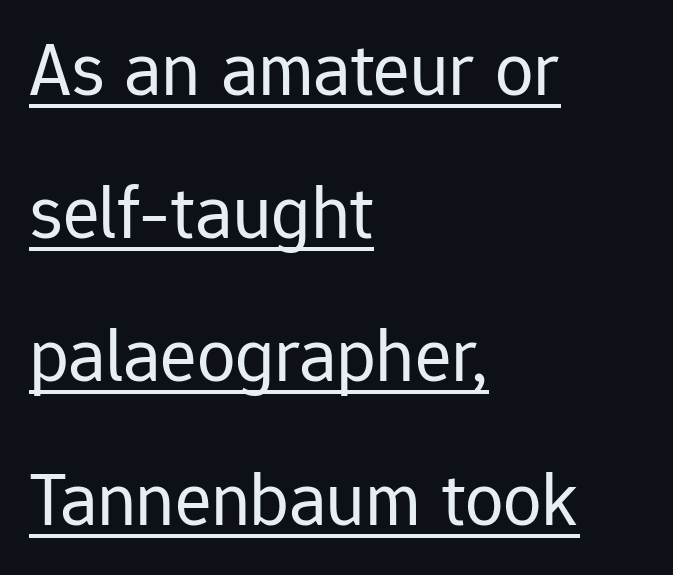
The image shows 77 px regular-weight sans-serif type, upright; set left-aligned, line spacing 1.86x, normal letter spacing, underlined; low stroke contrast and a medium x-height.
